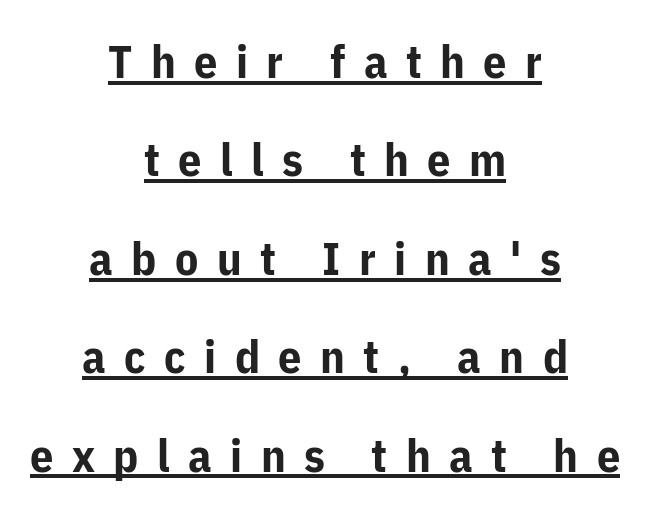
The image shows 46 px bold sans-serif type, upright; set centered, loose line spacing (2.14x), unusually wide letter spacing (+0.4 em), underlined; low stroke contrast and a medium x-height.
